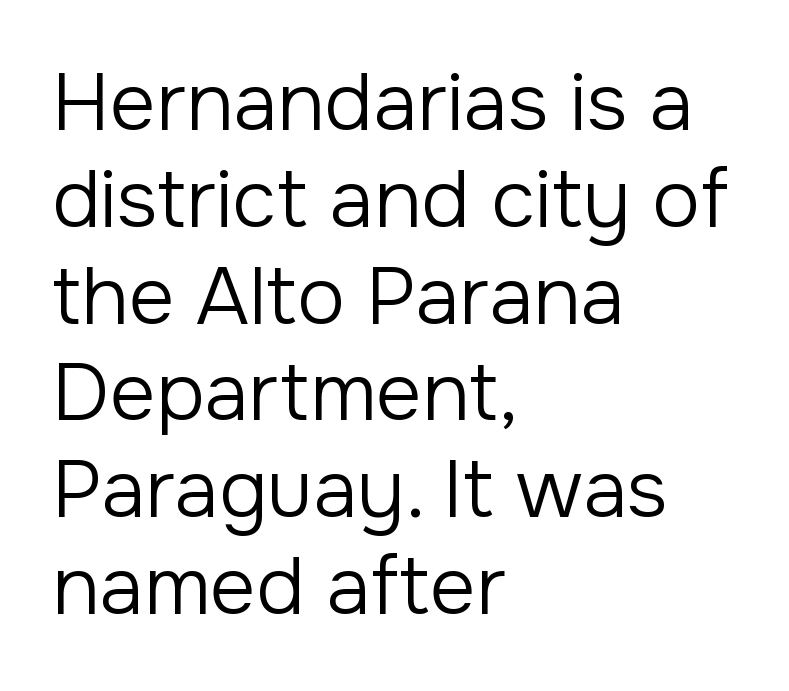
The face used here is proportionally spaced, like ordinary book or web type. Notice how the passage keeps a crisp vertical edge on the left only. The strip under each line holds only bare page. The weight tops out at a normal text grade. Stroke terminals: plain, sans-serif. This is roman type, the default non-slanted kind.
